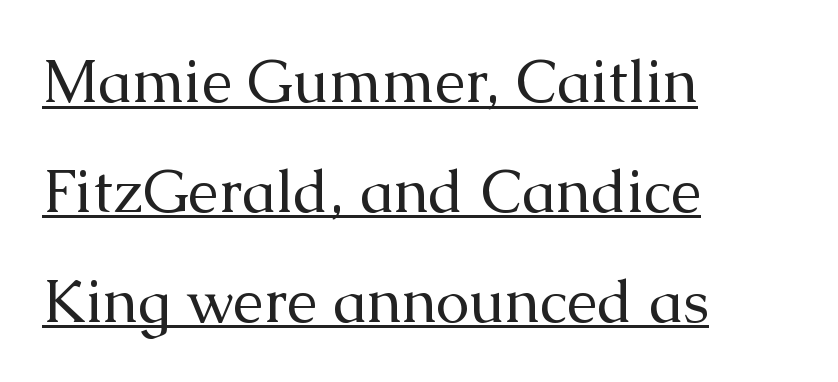
Tracking value appears to be zero — textbook default spacing. The passage shown is typed in a proportional face where columns would drift. Line starts are locked; line ends wander. The sample's only ornament is a line tracing under the words. This reads as an unemphasized weight, regular at the heaviest. In terms of posture, this sample is upright.
